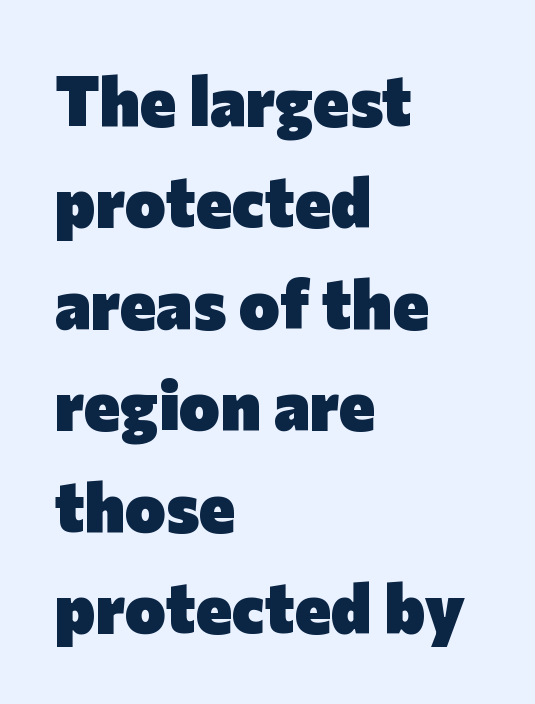
{"serif": "no", "italic": "no", "bold": "yes", "weight": "heavy", "width": "normal", "stroke_contrast": "low", "x_height": "medium", "monospaced": "no", "underline": "no", "align": "left", "line_spacing": "normal", "line_spacing_ratio": 1.47, "letter_spacing": "normal", "letter_spacing_em": 0.0, "glyph_px": 69}
